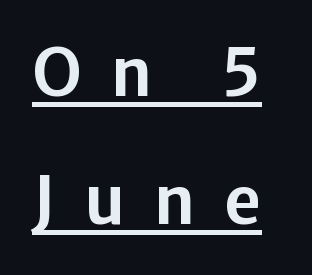
{"serif": "no", "italic": "no", "width": "normal", "stroke_contrast": "low", "x_height": "medium", "monospaced": "no", "underline": "yes", "line_spacing": "loose", "line_spacing_ratio": 1.97, "letter_spacing": "wide", "letter_spacing_em": 0.44, "glyph_px": 65}
